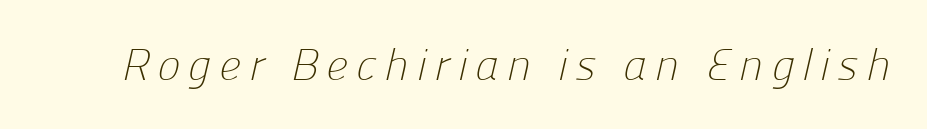
{"serif": "no", "bold": "no", "weight": "light", "width": "normal", "stroke_contrast": "low", "x_height": "medium", "monospaced": "no", "underline": "no", "glyph_px": 44}
